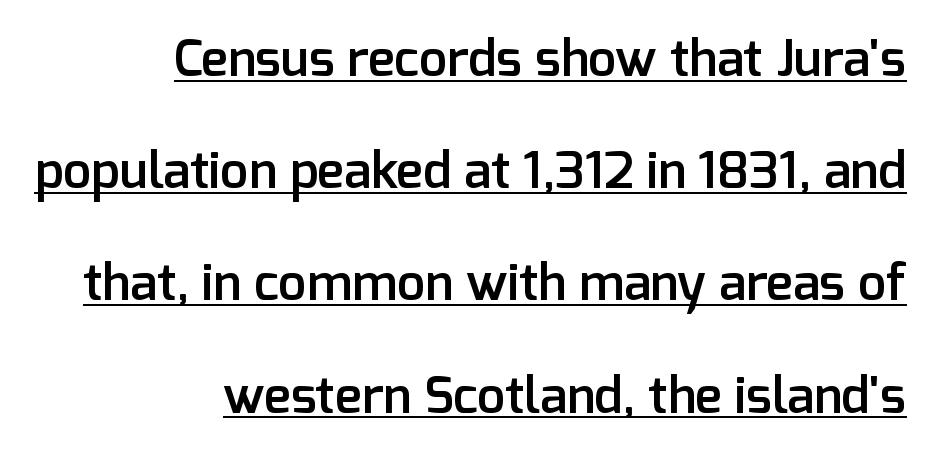
Stroke thickness is moderately raised; the sample reads as semibold. Is the letter spacing exaggerated? No — it looks like the ordinary default. The string is rendered with underlining switched on. Stroke terminals: plain, sans-serif. The vertical gap from one line to the next is large. Unlike italic type, these characters show no tilt at all.
